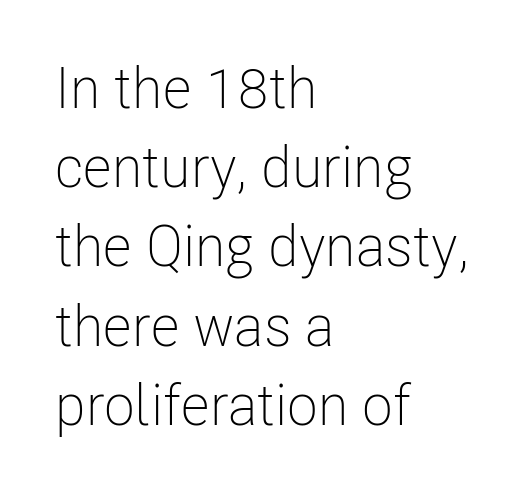
{"serif": "no", "italic": "no", "bold": "no", "weight": "light", "width": "condensed", "stroke_contrast": "low", "x_height": "medium", "monospaced": "no", "underline": "no", "align": "left", "line_spacing": "normal", "line_spacing_ratio": 1.39, "letter_spacing": "normal", "letter_spacing_em": 0.0, "glyph_px": 57}
